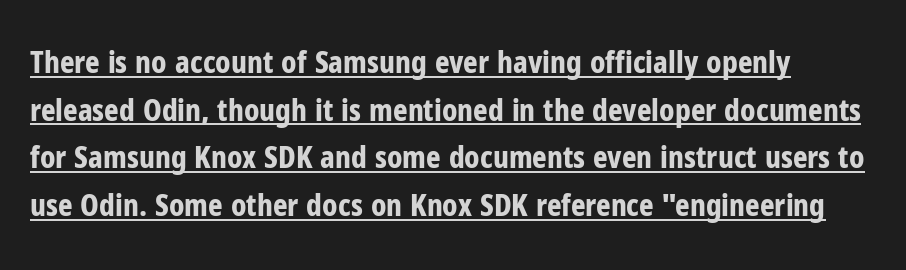
Q: Is the text bold? A: Yes.
Q: Is the text italic (slanted)? A: No, it is upright.
Q: Is the typeface a serif or a sans-serif typeface? A: Sans-serif.
Q: Is the text underlined? A: Yes.
Q: How is the paragraph aligned? A: Left-aligned.
Q: Is the spacing between letters normal or unusually wide? A: Normal.
Q: Is the spacing between lines tight, normal or loose? A: Normal.
Q: Width (condensed, normal, or wide)? A: Condensed.
Q: Stroke contrast? A: Low.
Q: x-height? A: Medium.
Q: Monospaced? A: No.
